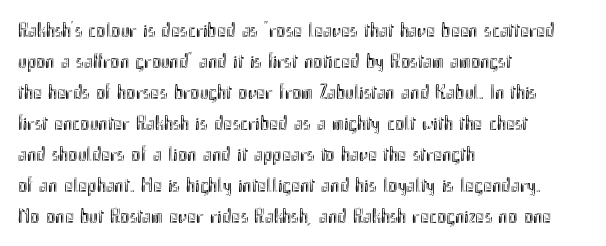
Q: Is the text italic (slanted)? A: No, it is upright.
Q: Is the text underlined? A: No.
Q: How is the paragraph aligned? A: Left-aligned.
Q: Is the spacing between letters normal or unusually wide? A: Normal.
Q: Is the spacing between lines tight, normal or loose? A: Normal.
